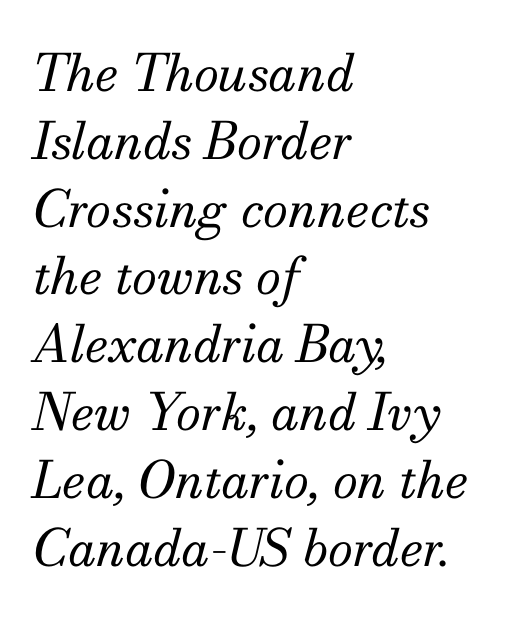
{"serif": "yes", "italic": "yes", "lean": "right", "slant_degrees": 13, "bold": "no", "weight": "regular", "width": "normal", "stroke_contrast": "medium", "x_height": "small", "monospaced": "no", "underline": "no", "align": "left", "line_spacing": "normal", "line_spacing_ratio": 1.33, "letter_spacing": "normal", "letter_spacing_em": 0.0, "glyph_px": 51}
